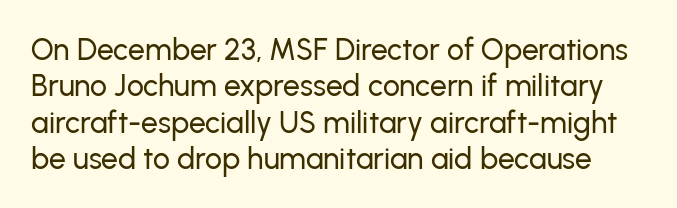
Q: Is the text italic (slanted)? A: No, it is upright.
Q: Is the typeface a serif or a sans-serif typeface? A: Sans-serif.
Q: Is the text underlined? A: No.
Q: Is the spacing between letters normal or unusually wide? A: Normal.
Q: Width (condensed, normal, or wide)? A: Normal.
Q: Stroke contrast? A: Low.
Q: x-height? A: Medium.
Q: Monospaced? A: No.
